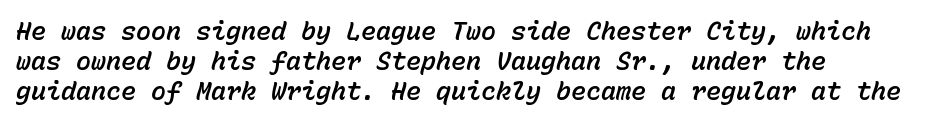
The image shows 25 px text type, italic (leaning right); set left-aligned, line spacing 1.2x, normal letter spacing, not underlined.
